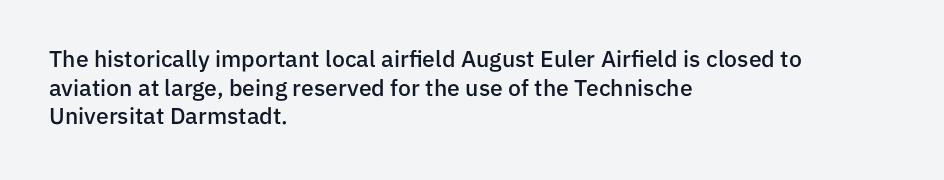
The image shows 23 px text type, upright; set left-aligned, line spacing 1.24x, normal letter spacing, not underlined.
